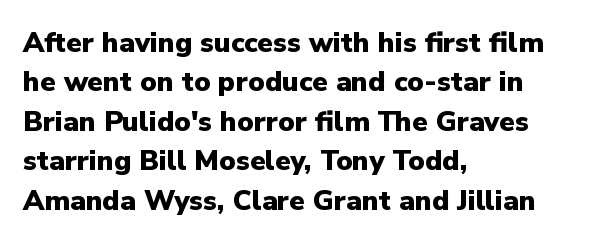
The image shows 28 px heavy sans-serif type, upright; set left-aligned, normal line spacing (1.41x), normal letter spacing, not underlined; low stroke contrast and a medium x-height.
